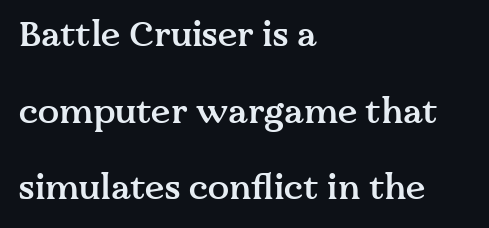
The image shows 35 px semibold serif type, upright; set left-aligned, loose line spacing (2.19x), normal letter spacing, not underlined; medium stroke contrast and a medium x-height.
